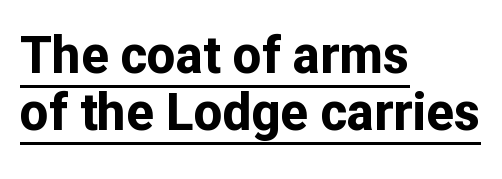
The image shows 51 px bold sans-serif type, upright; set left-aligned, tight line spacing (1.12x), normal letter spacing, underlined; low stroke contrast and a medium x-height.
